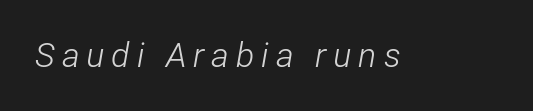
Q: Is the text bold? A: No.
Q: Is the text italic (slanted)? A: Yes, it leans right by about 12 degrees.
Q: Is the text underlined? A: No.
Q: Is the spacing between letters normal or unusually wide? A: Unusually wide.
Q: Width (condensed, normal, or wide)? A: Condensed.
Q: Stroke contrast? A: Low.
Q: x-height? A: Medium.
Q: Monospaced? A: No.
